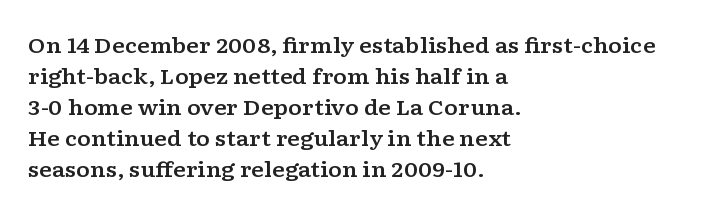
The image shows 21 px text type, upright; set left-aligned, normal line spacing (1.48x), normal letter spacing, not underlined.
